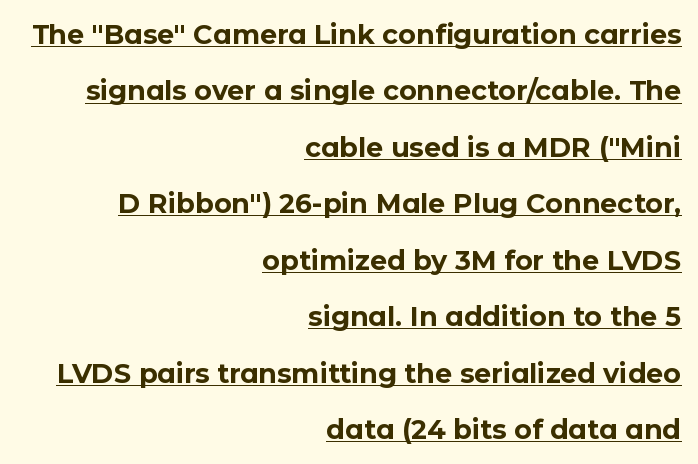
Q: Is the text bold? A: Yes.
Q: Is the text italic (slanted)? A: No, it is upright.
Q: Is the text underlined? A: Yes.
Q: How is the paragraph aligned? A: Right-aligned.
Q: Is the spacing between letters normal or unusually wide? A: Normal.
Q: Is the spacing between lines tight, normal or loose? A: Loose.
